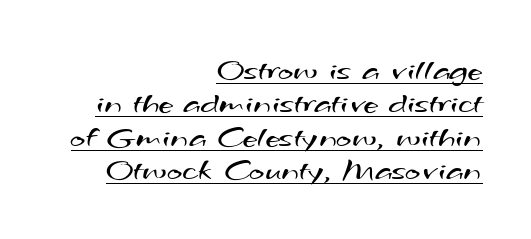
The image shows 33 px regular-weight, wide sans-serif type; set right-aligned, tight line spacing (1.01x), normal letter spacing, underlined; medium stroke contrast and a small x-height.
